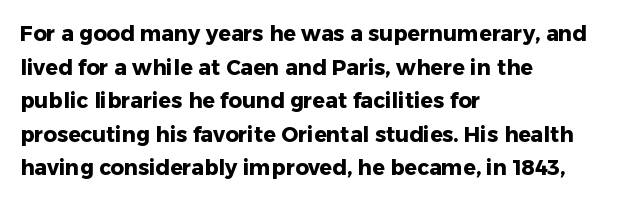
The image shows 21 px bold type, upright; set left-aligned, normal line spacing (1.6x), normal letter spacing, not underlined.
